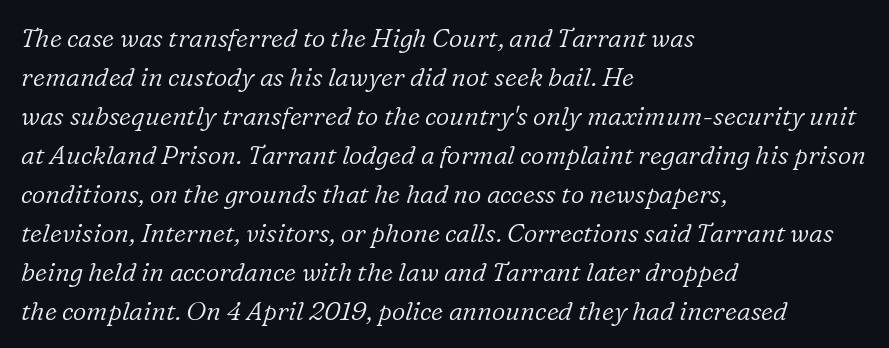
The image shows 26 px text type, italic (leaning right); set left-aligned, normal line spacing (1.5x), normal letter spacing, not underlined.
